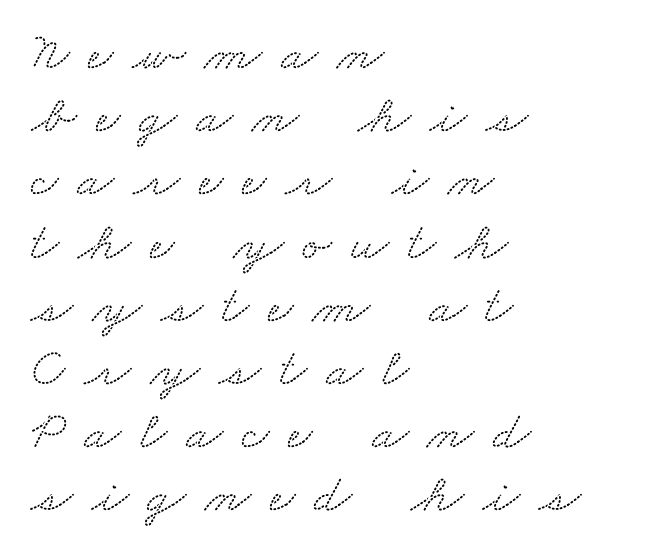
{"serif": "yes", "width": "wide", "stroke_contrast": "low", "x_height": "small", "monospaced": "no", "underline": "no", "align": "left", "line_spacing_ratio": 1.17, "letter_spacing": "wide", "letter_spacing_em": 0.35, "glyph_px": 54}
